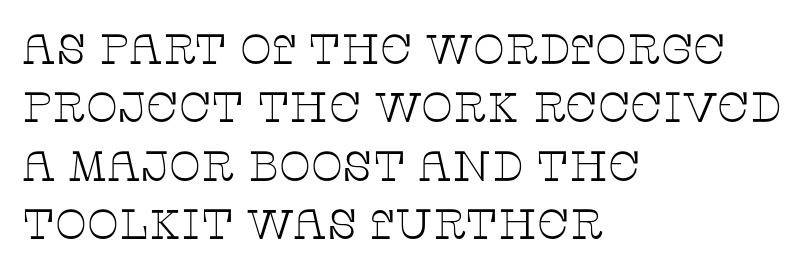
Q: Is the text bold? A: No.
Q: Is the text italic (slanted)? A: No, it is upright.
Q: Is the typeface a serif or a sans-serif typeface? A: Serif.
Q: Is the text underlined? A: No.
Q: How is the paragraph aligned? A: Left-aligned.
Q: Is the spacing between letters normal or unusually wide? A: Normal.
Q: Is the spacing between lines tight, normal or loose? A: Normal.
Q: Width (condensed, normal, or wide)? A: Wide.
Q: Stroke contrast? A: Low.
Q: x-height? A: Large.
Q: Monospaced? A: No.
